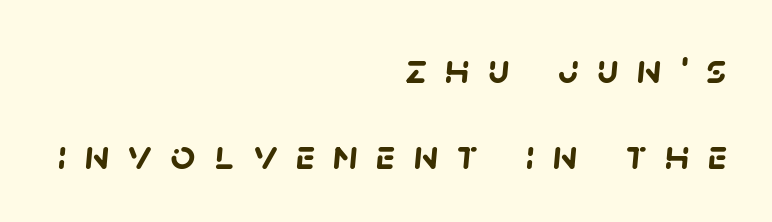
{"serif": "no", "bold": "yes", "weight": "semibold", "width": "normal", "stroke_contrast": "low", "x_height": "large", "monospaced": "no", "underline": "no", "align": "right", "line_spacing": "loose", "line_spacing_ratio": 2.0, "letter_spacing": "wide", "letter_spacing_em": 0.43, "glyph_px": 43}
